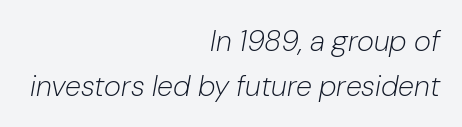
{"italic": "yes", "lean": "right", "slant_degrees": 10, "bold": "no", "weight": "light", "width": "normal", "stroke_contrast": "low", "x_height": "medium", "monospaced": "no", "underline": "no", "align": "right", "line_spacing": "normal", "line_spacing_ratio": 1.54, "letter_spacing": "normal", "letter_spacing_em": 0.0, "glyph_px": 29}
